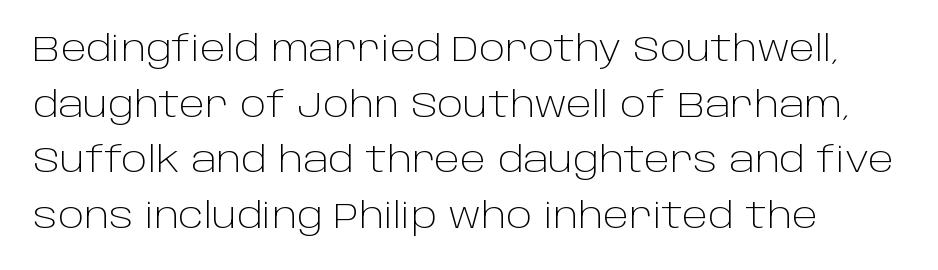
This sample has the flowing, uneven cadence of proportional lettering. The gaps between neighbouring characters are ordinary and unremarkable. A typesetter would label this face a sans. The foot of each line stays bare and open. Teacher's note: observe the even left margin — that is flush-left alignment.
